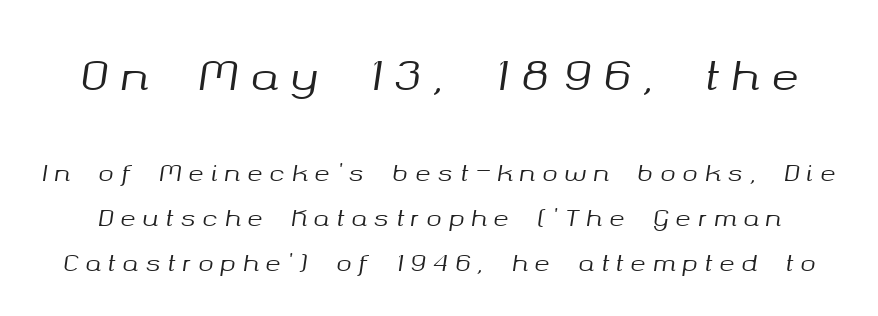
The image shows 41 px text type, italic (leaning right); set loose line spacing (1.97x), unusually wide letter spacing (+0.31 em), not underlined; the first (top) block is 1.78x larger; medium stroke contrast and a medium x-height.
